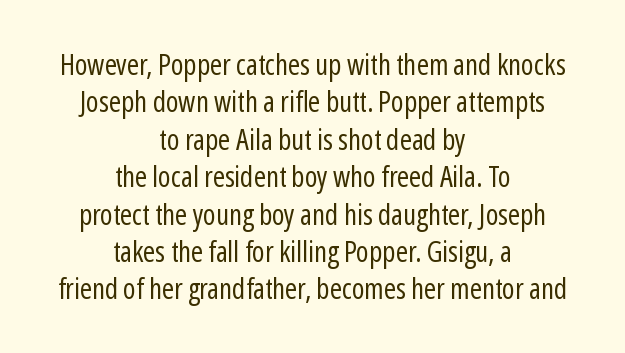
This sample has the flowing, uneven cadence of proportional lettering. The letters carry no serifs — their stems end cleanly without finishing strokes. Every row of glyphs is offset so its center matches the block's center. Counters stay open thanks to moderate or lighter strokes.
